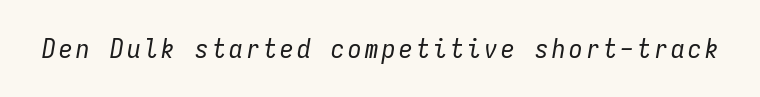
{"italic": "yes", "lean": "right", "slant_degrees": 9, "bold": "no", "underline": "no", "glyph_px": 27}
